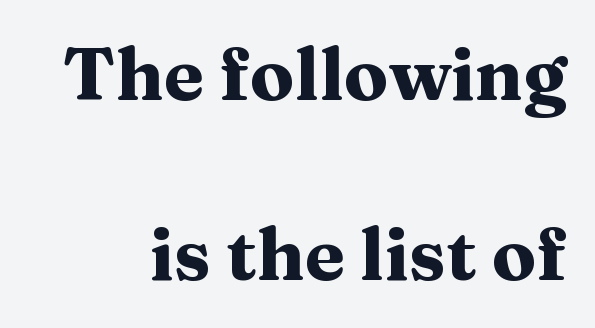
The image shows 73 px heavy, wide serif type, upright; set right-aligned, loose line spacing (2.47x), normal letter spacing, not underlined; medium stroke contrast and a medium x-height.
